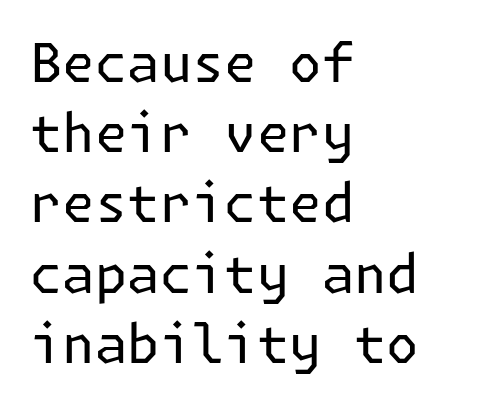
The image shows 54 px regular-weight sans-serif type, upright; set left-aligned, normal line spacing (1.3x), normal letter spacing, not underlined; low stroke contrast and a medium x-height.
